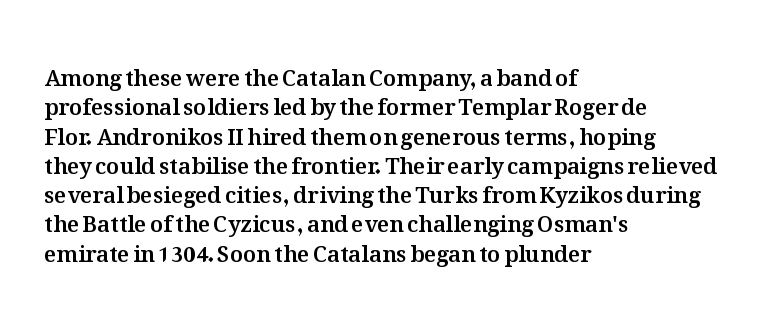
Q: Is the text italic (slanted)? A: No, it is upright.
Q: Is the text underlined? A: No.
Q: How is the paragraph aligned? A: Left-aligned.
Q: Is the spacing between letters normal or unusually wide? A: Normal.
Q: Is the spacing between lines tight, normal or loose? A: Normal.
